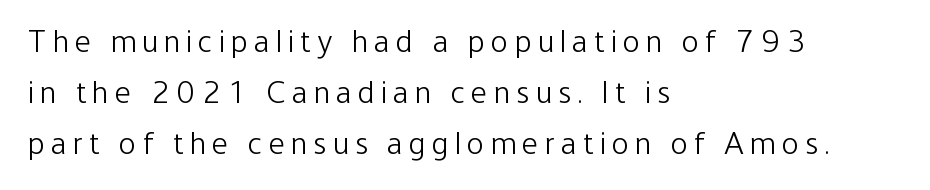
Q: Is the text bold? A: No.
Q: Is the text italic (slanted)? A: No, it is upright.
Q: Is the typeface a serif or a sans-serif typeface? A: Sans-serif.
Q: Is the text underlined? A: No.
Q: How is the paragraph aligned? A: Left-aligned.
Q: Is the spacing between letters normal or unusually wide? A: Unusually wide.
Q: Is the spacing between lines tight, normal or loose? A: Normal.
Q: Width (condensed, normal, or wide)? A: Condensed.
Q: Stroke contrast? A: Low.
Q: x-height? A: Medium.
Q: Monospaced? A: No.
